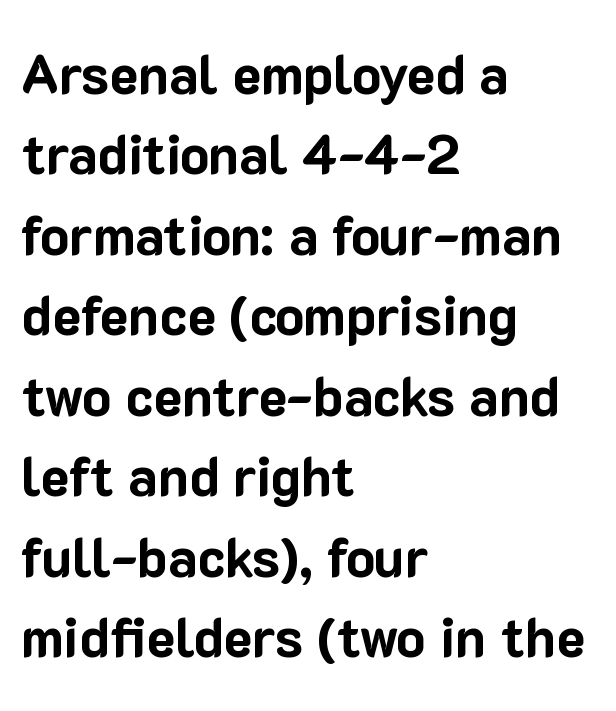
The image shows 54 px bold sans-serif type, upright; set left-aligned, normal line spacing (1.49x), normal letter spacing, not underlined; low stroke contrast and a medium x-height.
